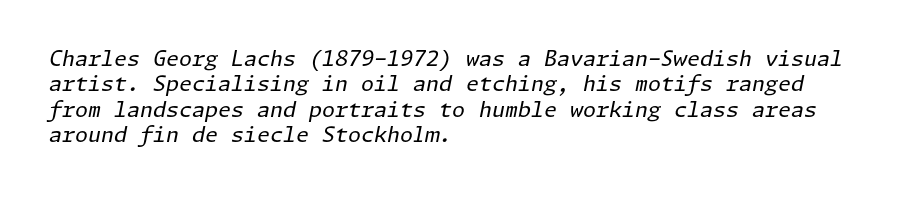
The tracking reads as untouched default to a designer's eye. Line starts are locked; line ends wander. The specimen reads as italic at a glance. Weight class: somewhere from thin through regular. Words float on clear page, feet unadorned.
